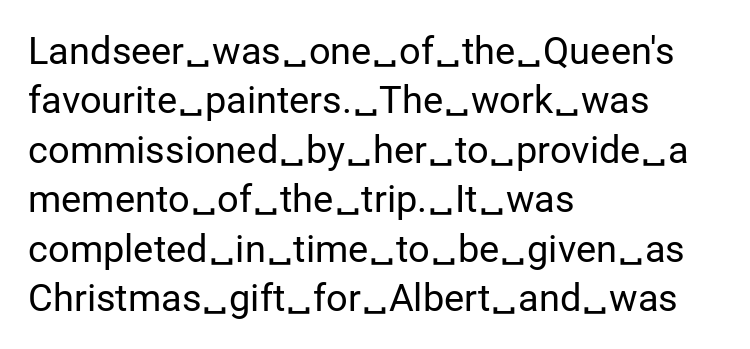
Q: Is the text bold? A: No.
Q: Is the text italic (slanted)? A: No, it is upright.
Q: Is the typeface a serif or a sans-serif typeface? A: Sans-serif.
Q: Is the text underlined? A: No.
Q: How is the paragraph aligned? A: Left-aligned.
Q: Is the spacing between letters normal or unusually wide? A: Normal.
Q: Is the spacing between lines tight, normal or loose? A: Normal.
Q: Width (condensed, normal, or wide)? A: Normal.
Q: Stroke contrast? A: Low.
Q: x-height? A: Medium.
Q: Monospaced? A: No.
